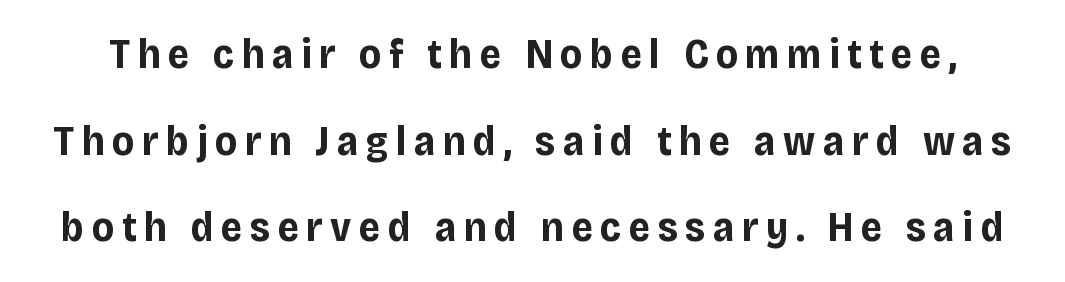
The image shows 42 px bold sans-serif type, upright; set loose line spacing (2.06x), not underlined; low stroke contrast and a large x-height.
